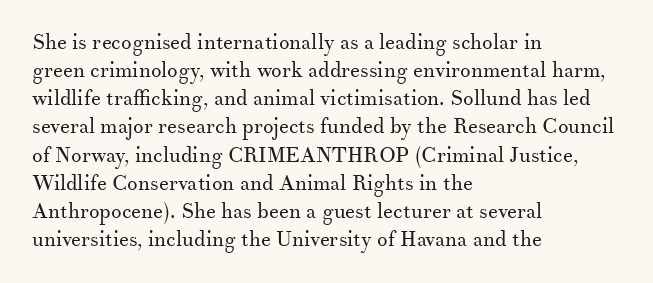
The image shows 21 px text type, upright; set left-aligned, normal line spacing (1.34x), normal letter spacing, not underlined.
